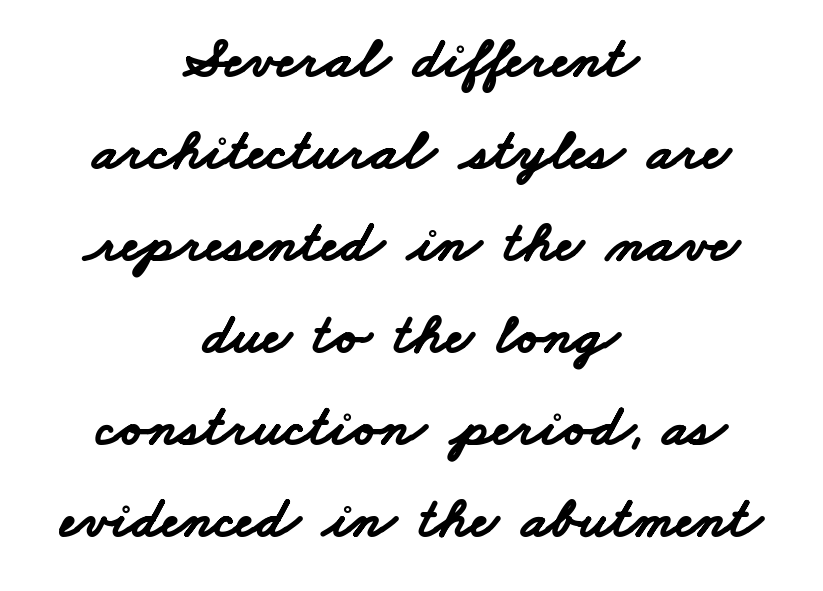
The image shows 59 px bold, wide sans-serif type; set centered, normal line spacing (1.56x), normal letter spacing, not underlined; low stroke contrast and a small x-height.
